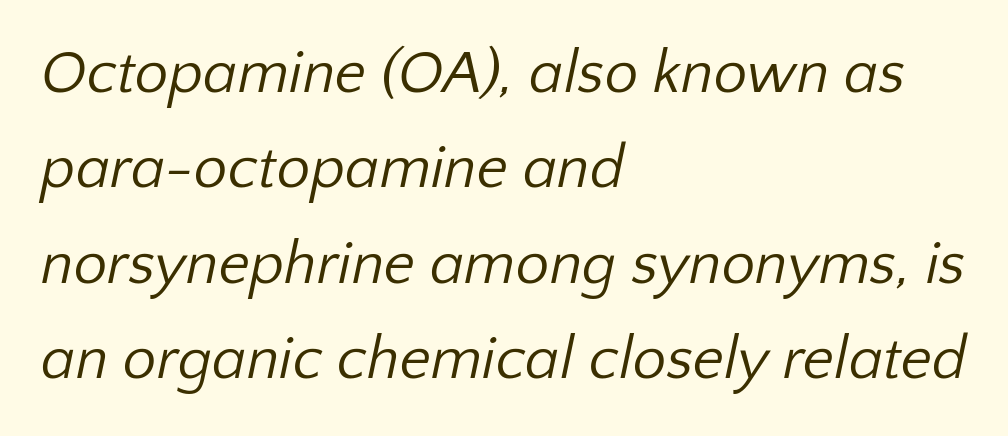
The image shows 60 px regular-weight sans-serif type; set left-aligned, normal line spacing (1.59x), normal letter spacing, not underlined; low stroke contrast and a medium x-height.
